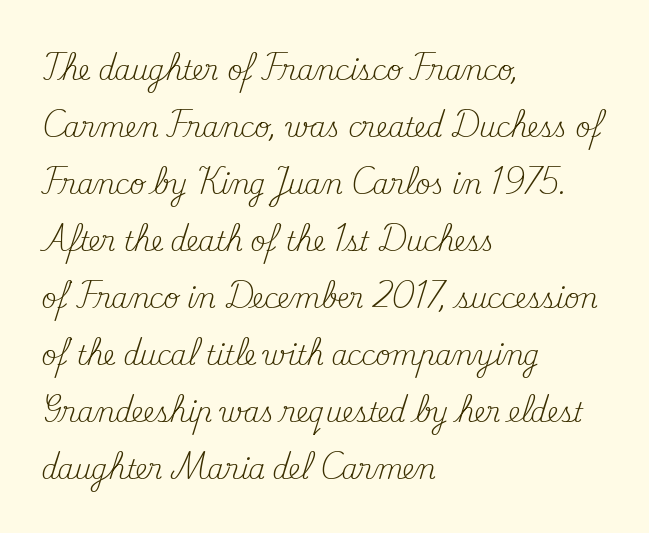
Q: Is the text bold? A: No.
Q: Is the text italic (slanted)? A: Yes.
Q: Is the text underlined? A: No.
Q: How is the paragraph aligned? A: Left-aligned.
Q: Is the spacing between letters normal or unusually wide? A: Normal.
Q: Is the spacing between lines tight, normal or loose? A: Loose.
